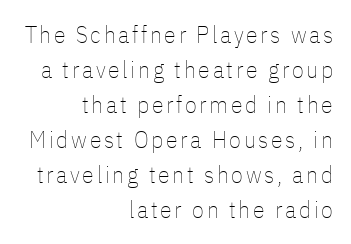
The image shows 24 px text type, upright; set right-aligned, normal line spacing (1.46x), not underlined.
